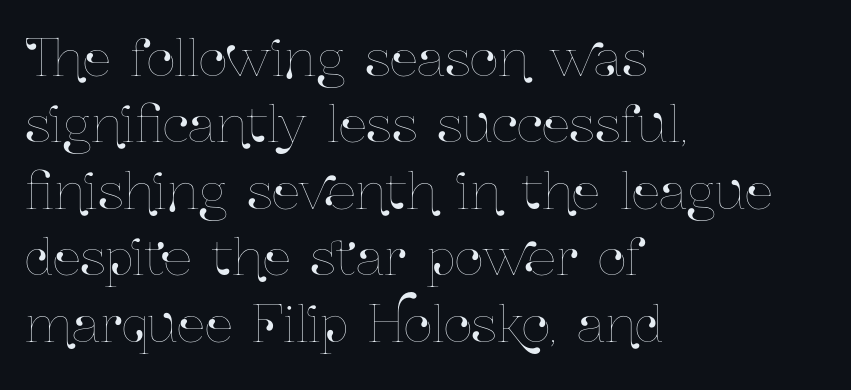
Descender tails drop into unmarked territory. Default kerning and tracking; the words read as compact shapes. The face used here is proportionally spaced, like ordinary book or web type. This block has exactly the height ordinary leading produces.
